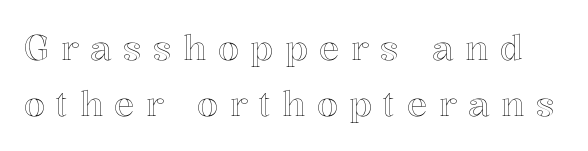
Q: Is the text italic (slanted)? A: No, it is upright.
Q: Is the text underlined? A: No.
Q: Is the spacing between letters normal or unusually wide? A: Unusually wide.
Q: Is the spacing between lines tight, normal or loose? A: Normal.
Q: Width (condensed, normal, or wide)? A: Normal.
Q: x-height? A: Medium.
Q: Monospaced? A: No.
